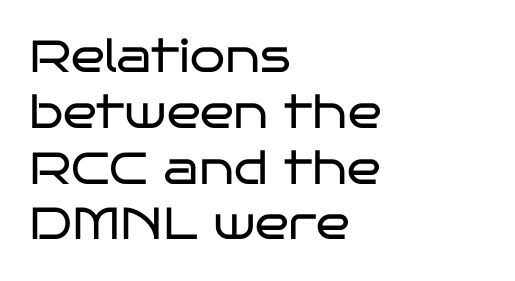
The image shows 45 px regular-weight, wide sans-serif type, upright; set left-aligned, line spacing 1.24x, normal letter spacing, not underlined; low stroke contrast and a large x-height.
